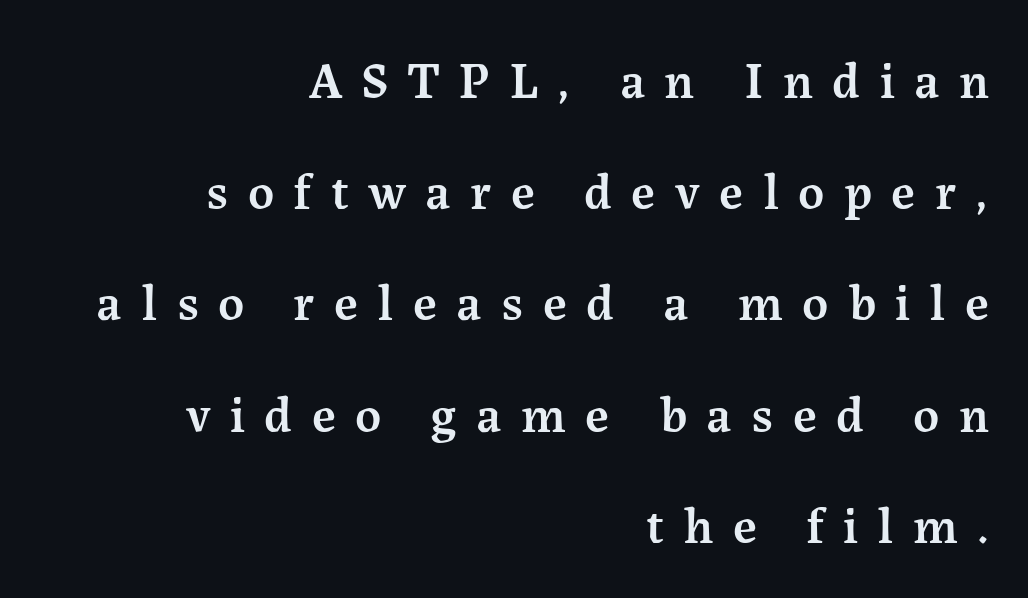
{"serif": "yes", "italic": "no", "bold": "semi", "weight": "semibold", "width": "normal", "stroke_contrast": "medium", "x_height": "medium", "monospaced": "no", "underline": "no", "align": "right", "line_spacing": "loose", "line_spacing_ratio": 2.18, "letter_spacing": "wide", "letter_spacing_em": 0.38, "glyph_px": 51}
